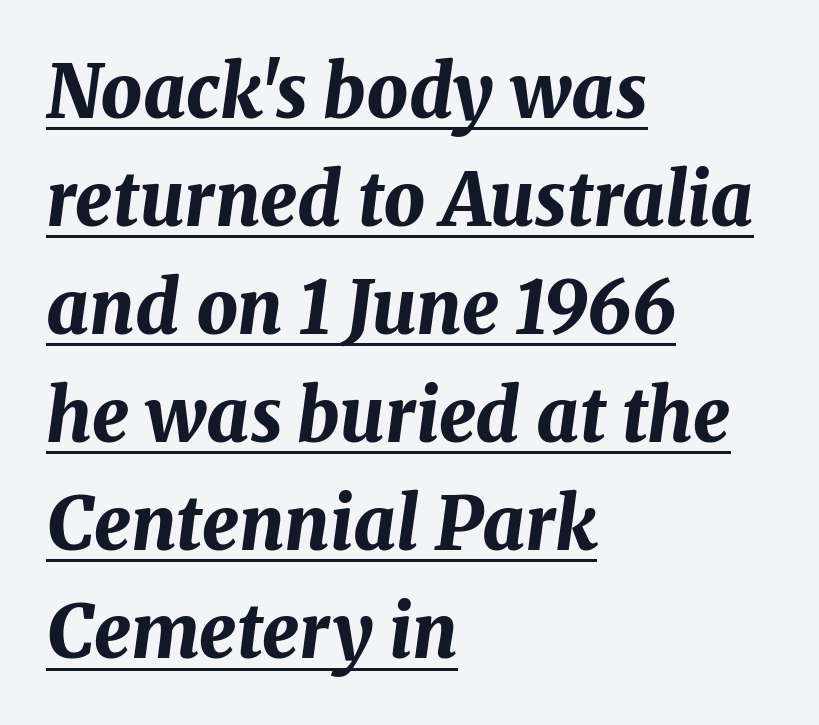
The image shows 73 px bold type, italic (leaning right); set left-aligned, normal line spacing (1.48x), normal letter spacing, underlined; medium stroke contrast and a medium x-height.
